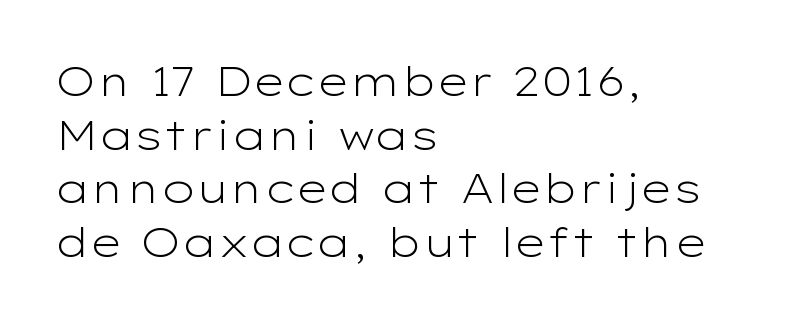
The image shows 41 px light, wide sans-serif type, upright; set left-aligned, normal line spacing (1.31x), normal letter spacing, not underlined; low stroke contrast and a medium x-height.
